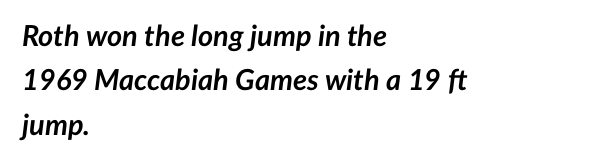
{"italic": "yes", "lean": "right", "slant_degrees": 7, "bold": "yes", "weight": "semibold", "width": "normal", "stroke_contrast": "low", "x_height": "medium", "monospaced": "no", "underline": "no", "align": "left", "line_spacing": "normal", "line_spacing_ratio": 1.53, "letter_spacing": "normal", "letter_spacing_em": 0.0, "glyph_px": 29}
